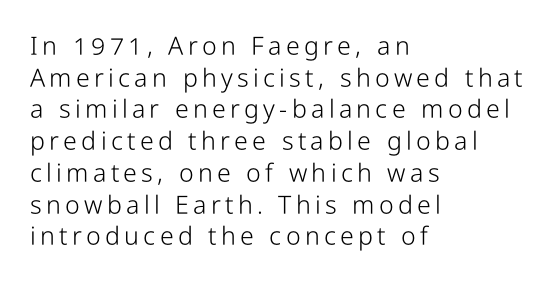
{"italic": "no", "bold": "no", "underline": "no", "align": "left", "line_spacing": "normal", "line_spacing_ratio": 1.27, "glyph_px": 25}
